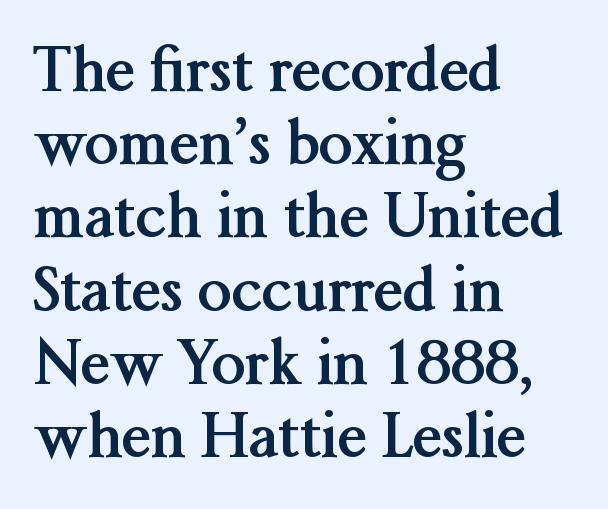
{"serif": "yes", "italic": "no", "bold": "yes", "weight": "semibold", "width": "normal", "stroke_contrast": "medium", "x_height": "medium", "monospaced": "no", "underline": "no", "align": "left", "line_spacing_ratio": 1.22, "letter_spacing": "normal", "letter_spacing_em": 0.0, "glyph_px": 60}
